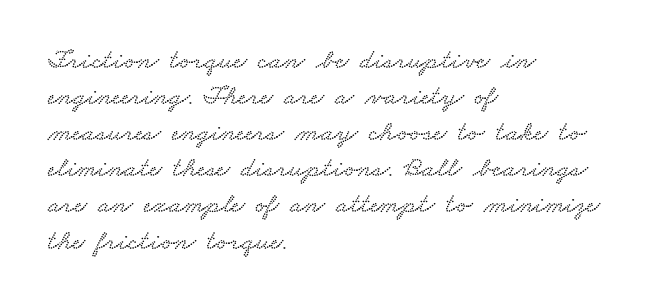
{"serif": "yes", "width": "wide", "stroke_contrast": "low", "x_height": "small", "monospaced": "no", "underline": "no", "align": "left", "line_spacing": "normal", "line_spacing_ratio": 1.29, "letter_spacing": "normal", "letter_spacing_em": 0.0, "glyph_px": 28}
